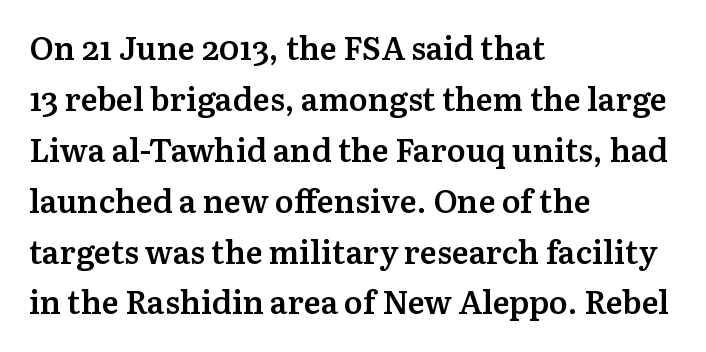
Nobody drew a line under any word here. The letters advance in unequal steps, a hallmark of proportional type. One-word summary of the alignment: left. The space between consecutive lines is moderate. Vertical strokes here are truly vertical. Unlike a clean sans, this face finishes its strokes with serifs.
